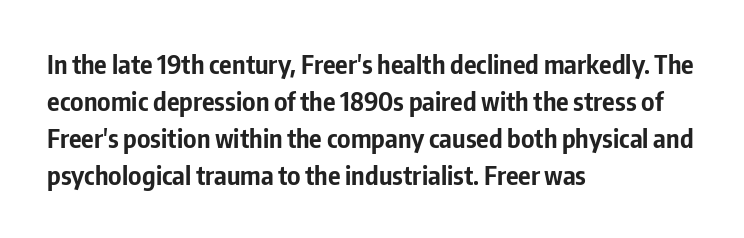
These words are printed bold, with thick strokes throughout. Between one letter and the next there's only the usual sliver of space. The letters stand straight up with perfectly vertical stems. The rendering anchors every line to the left-hand side. The leading is moderate, giving the passage an even texture.
